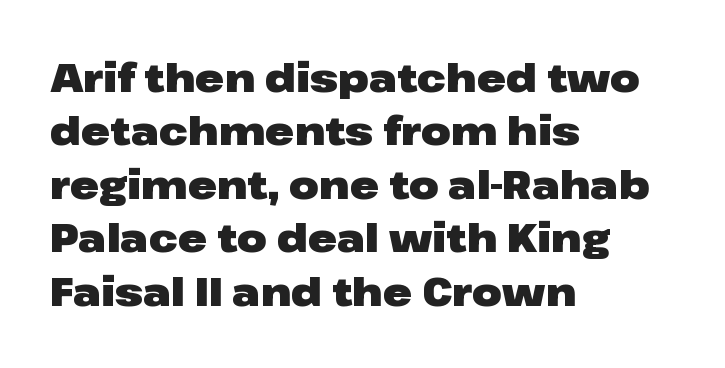
{"serif": "no", "italic": "no", "bold": "yes", "weight": "heavy", "width": "wide", "stroke_contrast": "low", "x_height": "medium", "monospaced": "no", "underline": "no", "align": "left", "line_spacing": "normal", "line_spacing_ratio": 1.37, "letter_spacing": "normal", "letter_spacing_em": 0.0, "glyph_px": 39}
